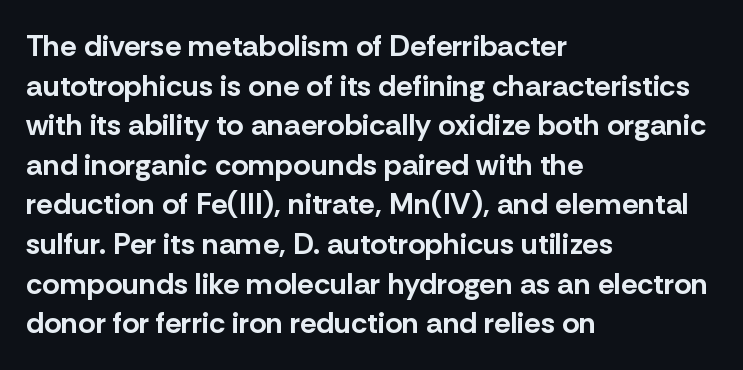
The image shows 30 px bold sans-serif type, upright; set left-aligned, normal line spacing (1.32x), normal letter spacing, not underlined; low stroke contrast and a medium x-height.
